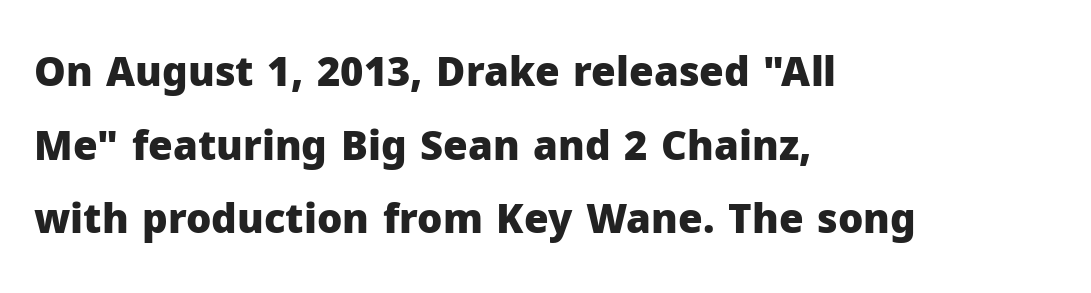
Observe the ordinary spacing: letters are neighbours, not strangers. The typesetter chose a ragged-right arrangement here. What weight is shown? A full bold with thick strokes. Is this a sans? Yes — the strokes have no serifs.
